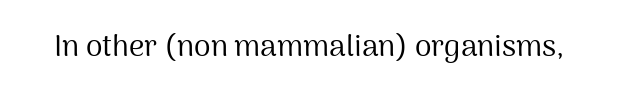
{"serif": "no", "italic": "no", "bold": "no", "weight": "regular", "width": "normal", "stroke_contrast": "medium", "x_height": "medium", "monospaced": "no", "underline": "no", "letter_spacing": "normal", "letter_spacing_em": 0.0, "glyph_px": 30}
